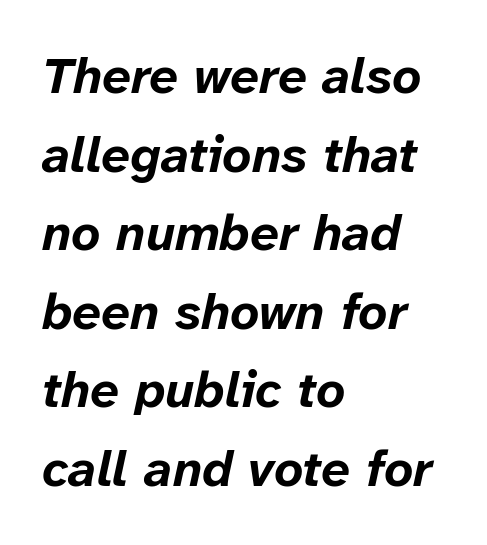
Q: Is the text bold? A: Yes.
Q: Is the text italic (slanted)? A: Yes, it leans right by about 12 degrees.
Q: Is the text underlined? A: No.
Q: How is the paragraph aligned? A: Left-aligned.
Q: Is the spacing between letters normal or unusually wide? A: Normal.
Q: Is the spacing between lines tight, normal or loose? A: Normal.
Q: Width (condensed, normal, or wide)? A: Normal.
Q: Stroke contrast? A: Low.
Q: x-height? A: Medium.
Q: Monospaced? A: No.
